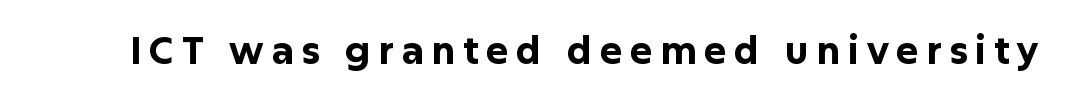
The image shows 38 px bold sans-serif type, upright; set not underlined; low stroke contrast and a medium x-height.
